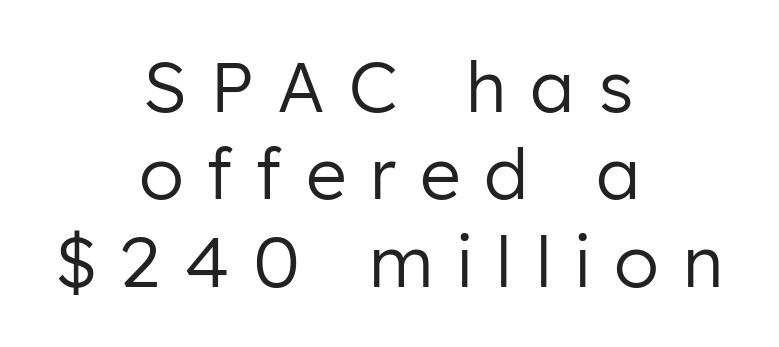
{"serif": "no", "italic": "no", "bold": "no", "weight": "regular", "width": "normal", "stroke_contrast": "low", "x_height": "medium", "monospaced": "no", "underline": "no", "align": "center", "line_spacing": "normal", "line_spacing_ratio": 1.25, "letter_spacing": "wide", "letter_spacing_em": 0.34, "glyph_px": 70}
